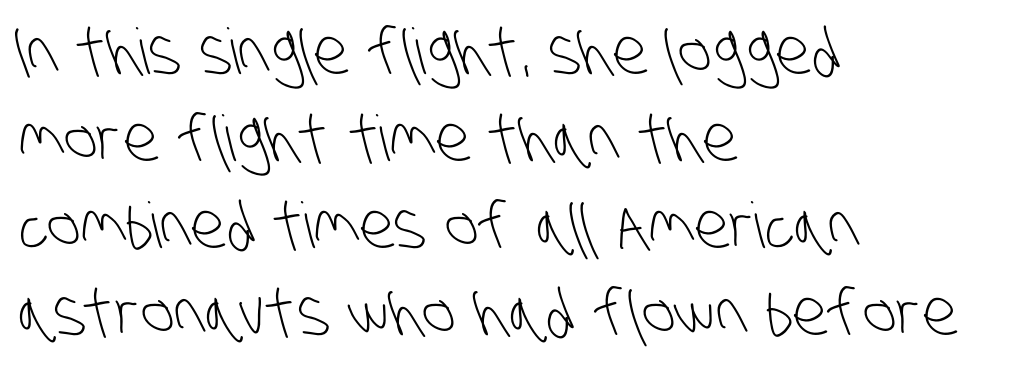
{"serif": "no", "bold": "no", "weight": "light", "width": "condensed", "stroke_contrast": "low", "x_height": "large", "monospaced": "no", "underline": "no", "align": "left", "line_spacing": "normal", "line_spacing_ratio": 1.38, "letter_spacing": "normal", "letter_spacing_em": 0.0, "glyph_px": 63}
